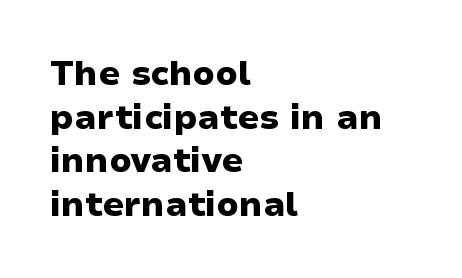
The image shows 34 px heavy, wide sans-serif type, upright; set left-aligned, normal line spacing (1.28x), normal letter spacing, not underlined; low stroke contrast and a medium x-height.
